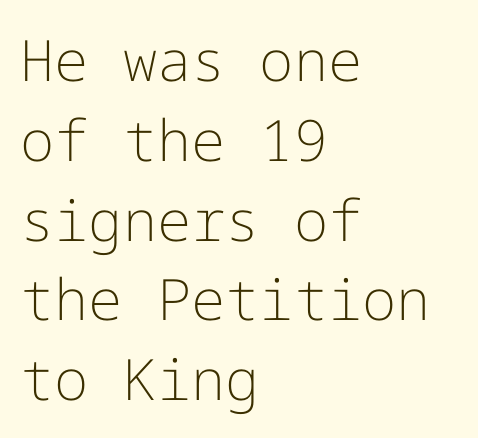
The image shows 57 px light sans-serif type, upright; set left-aligned, normal line spacing (1.4x), normal letter spacing, not underlined; low stroke contrast and a medium x-height.
